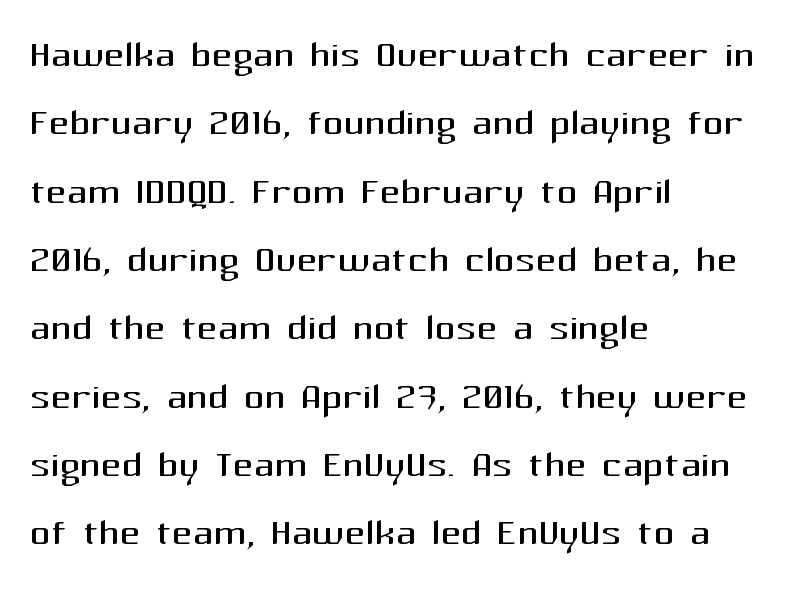
The image shows 51 px regular-weight sans-serif type, upright; set left-aligned, normal line spacing (1.34x), normal letter spacing, not underlined; medium stroke contrast and a medium x-height.
